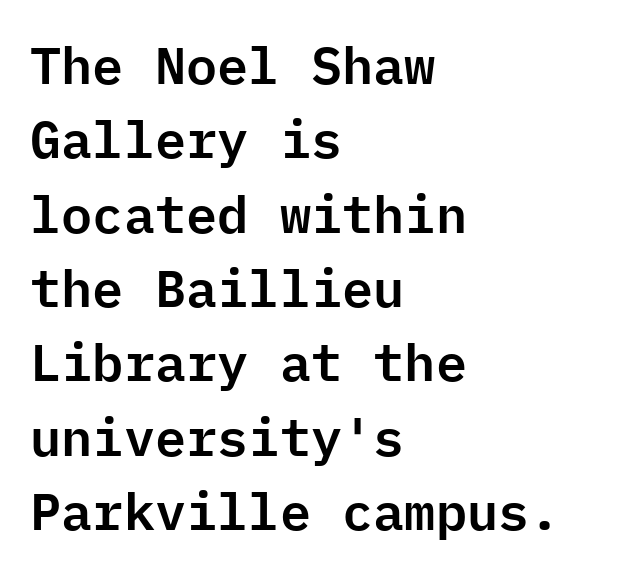
The image shows 52 px sans-serif type, upright, monospaced; set left-aligned, normal line spacing (1.43x), normal letter spacing, not underlined; low stroke contrast and a medium x-height.
